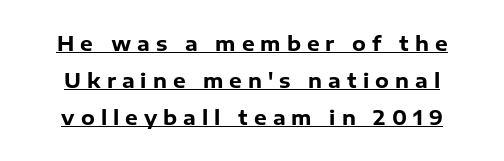
{"italic": "no", "bold": "yes", "underline": "yes", "line_spacing_ratio": 1.86, "letter_spacing": "wide", "letter_spacing_em": 0.3, "glyph_px": 20}
